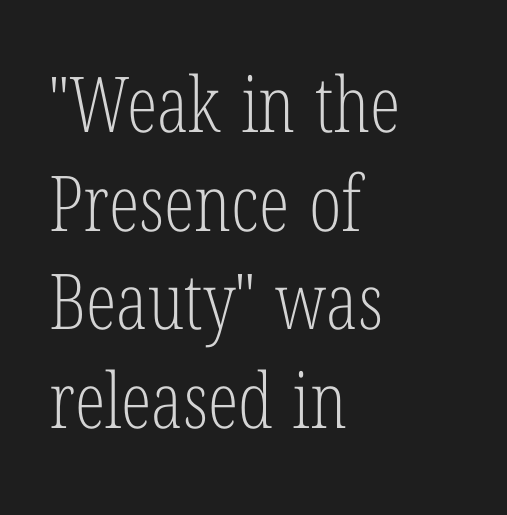
{"serif": "yes", "italic": "no", "bold": "no", "weight": "light", "width": "condensed", "stroke_contrast": "low", "x_height": "medium", "monospaced": "no", "underline": "no", "align": "left", "line_spacing": "normal", "line_spacing_ratio": 1.28, "letter_spacing": "normal", "letter_spacing_em": 0.0, "glyph_px": 77}
